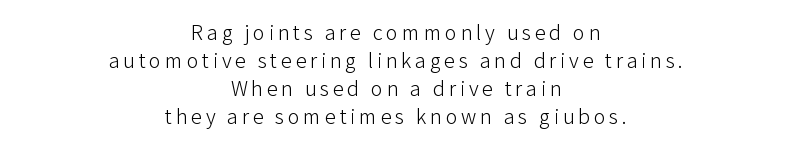
Q: Is the text bold? A: No.
Q: Is the text italic (slanted)? A: No, it is upright.
Q: Is the text underlined? A: No.
Q: How is the paragraph aligned? A: Centered.
Q: Is the spacing between lines tight, normal or loose? A: Normal.
